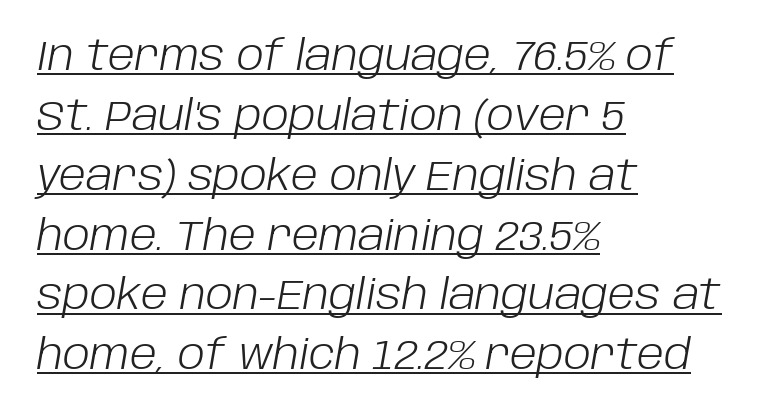
Q: Is the text bold? A: No.
Q: Is the text italic (slanted)? A: Yes, it leans right by about 10 degrees.
Q: Is the text underlined? A: Yes.
Q: How is the paragraph aligned? A: Left-aligned.
Q: Is the spacing between letters normal or unusually wide? A: Normal.
Q: Is the spacing between lines tight, normal or loose? A: Normal.
Q: Width (condensed, normal, or wide)? A: Normal.
Q: Stroke contrast? A: Low.
Q: x-height? A: Large.
Q: Monospaced? A: No.
